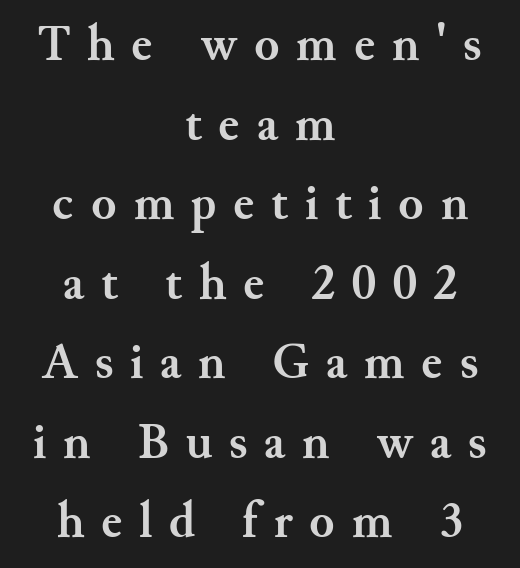
Does the leading feel generous? No, just average. The string is rendered with underlining switched off. The font is running at its bold setting. This sample is center-justified, so both line endings float freely. Here the glyphs are tracked loosely, breaking word shapes into spaced letters.
